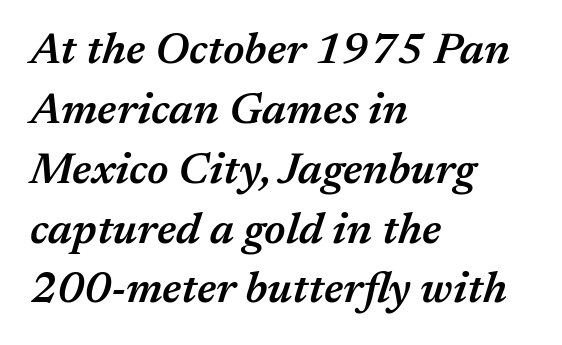
{"italic": "yes", "lean": "right", "slant_degrees": 17, "bold": "semi", "weight": "semibold", "width": "normal", "stroke_contrast": "medium", "x_height": "medium", "monospaced": "no", "underline": "no", "align": "left", "line_spacing": "normal", "line_spacing_ratio": 1.36, "letter_spacing": "normal", "letter_spacing_em": 0.0, "glyph_px": 44}
